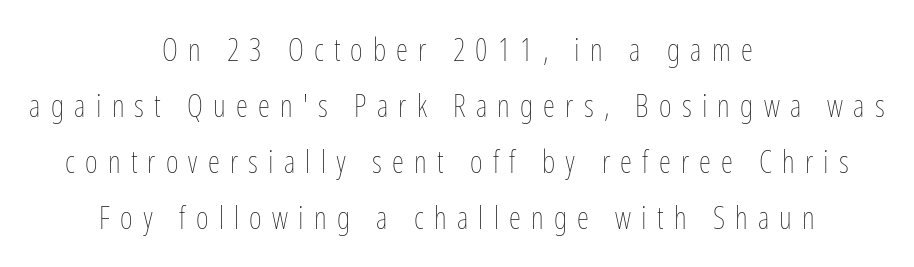
Q: Is the text bold? A: No.
Q: Is the text italic (slanted)? A: No, it is upright.
Q: Is the text underlined? A: No.
Q: How is the paragraph aligned? A: Centered.
Q: Is the spacing between letters normal or unusually wide? A: Unusually wide.
Q: Width (condensed, normal, or wide)? A: Condensed.
Q: Stroke contrast? A: Low.
Q: x-height? A: Medium.
Q: Monospaced? A: No.
